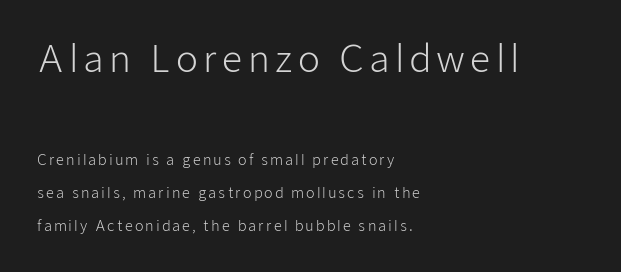
The image shows 36 px light sans-serif type, upright; set left-aligned, loose line spacing (2.36x), not underlined; the first (top) block is 2.57x larger; low stroke contrast and a medium x-height.
